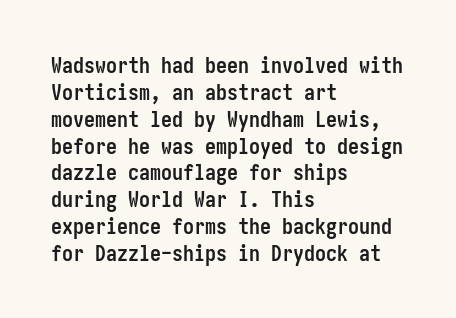
The image shows 22 px bold type, upright; set left-aligned, line spacing 1.22x, normal letter spacing, not underlined.
